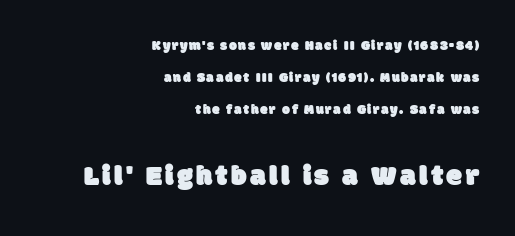
No feet cap the strokes, marking this as sans-serif type. The lines are spread far apart with generous leading. The letters advance in unequal steps, a hallmark of proportional type. A student would call this right alignment; a typographer would say flush right, rag left. You get the small type first, then a jump to larger type.
